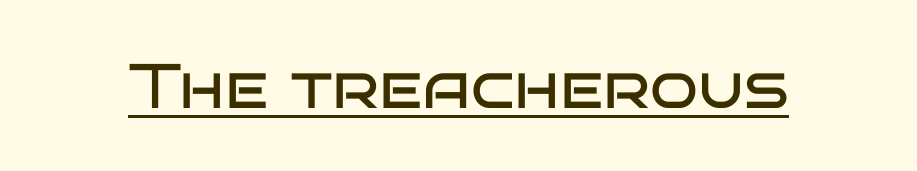
No italicization has been applied; the sample stays upright. Does a line run under the words? Yes, clearly. The rendering uses natural spacing where letterforms have individual widths. The rendering shows plain stroke endings on the letterforms — a sans-serif design. Short note: letters normally spaced.
